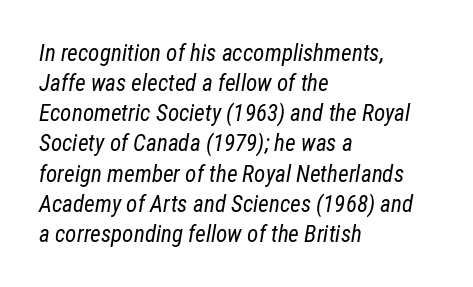
Q: Is the text bold? A: No.
Q: Is the text italic (slanted)? A: Yes, it leans right by about 12 degrees.
Q: Is the text underlined? A: No.
Q: How is the paragraph aligned? A: Left-aligned.
Q: Is the spacing between letters normal or unusually wide? A: Normal.
Q: Is the spacing between lines tight, normal or loose? A: Normal.
